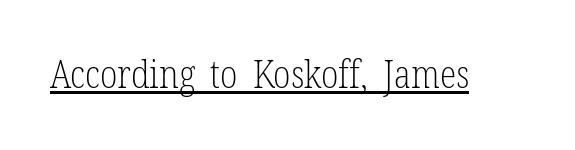
The face used here is seriffed, in the tradition of book romans. Style check: upright. Counters stay open thanks to moderate or lighter strokes. The words here are underlined.
